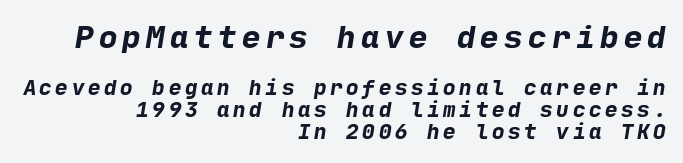
Does the weight exceed regular? Yes, all the way to bold. Caption: upper text group enlarged, lower text group reduced. Does the type have serifs? No, each stem ends abruptly. Underline: absent. The rendering uses a small line-height, squeezing the rows.
